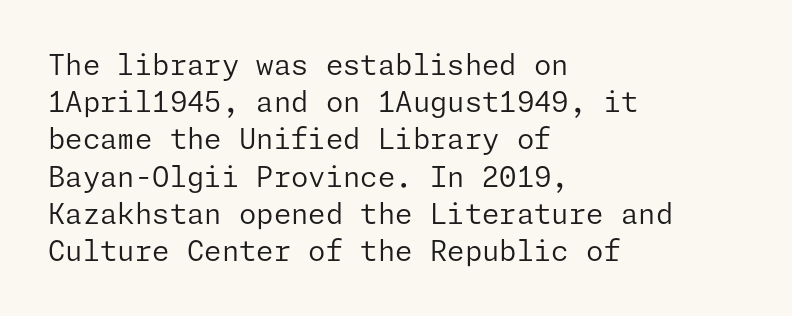
Plain, unruled lines of type. The letters stand upright; this is a roman face. The lines sit at an ordinary, default distance from one another. Does extra space separate the letters? No, they use regular spacing. This rendering employs a face without finishing strokes, i.e., a sans-serif. The paragraph has a hard left edge and a soft right edge.
